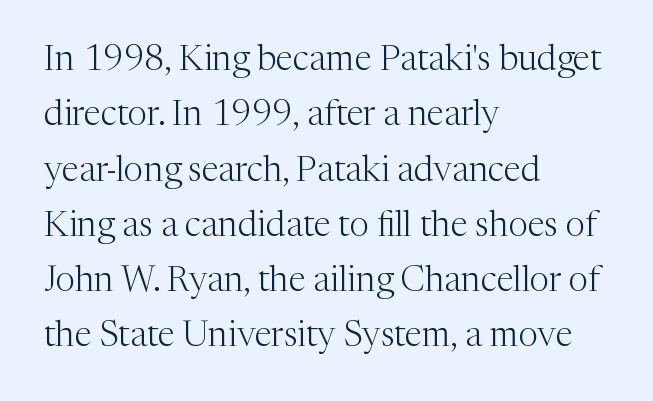
{"serif": "yes", "italic": "no", "bold": "no", "weight": "light", "width": "normal", "stroke_contrast": "medium", "x_height": "medium", "monospaced": "no", "underline": "no", "align": "left", "line_spacing": "normal", "line_spacing_ratio": 1.58, "letter_spacing": "normal", "letter_spacing_em": 0.0, "glyph_px": 35}
